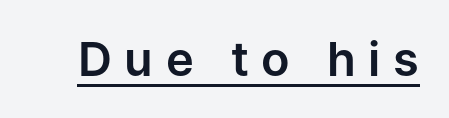
The image shows 47 px sans-serif type, upright; set unusually wide letter spacing (+0.27 em), underlined; low stroke contrast and a medium x-height.
